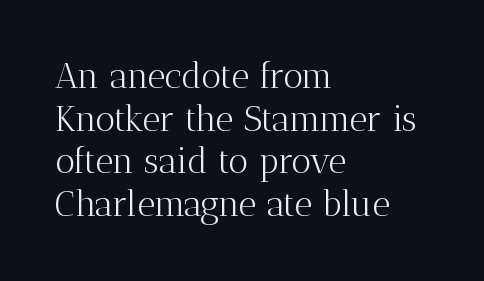
The image shows 35 px light serif type, upright; set left-aligned, line spacing 1.22x, normal letter spacing, not underlined; medium stroke contrast and a medium x-height.
